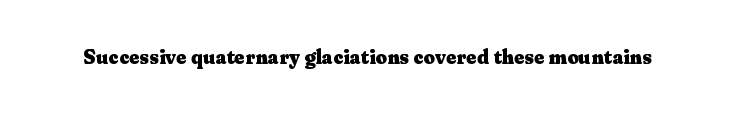
Q: Is the text bold? A: Yes.
Q: Is the text italic (slanted)? A: No, it is upright.
Q: Is the text underlined? A: No.
Q: Is the spacing between letters normal or unusually wide? A: Normal.
